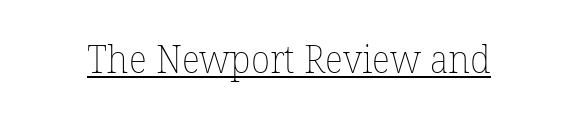
Q: Is the text bold? A: No.
Q: Is the text italic (slanted)? A: No, it is upright.
Q: Is the text underlined? A: Yes.
Q: Is the spacing between letters normal or unusually wide? A: Normal.
Q: Width (condensed, normal, or wide)? A: Normal.
Q: Stroke contrast? A: Low.
Q: x-height? A: Medium.
Q: Monospaced? A: No.
